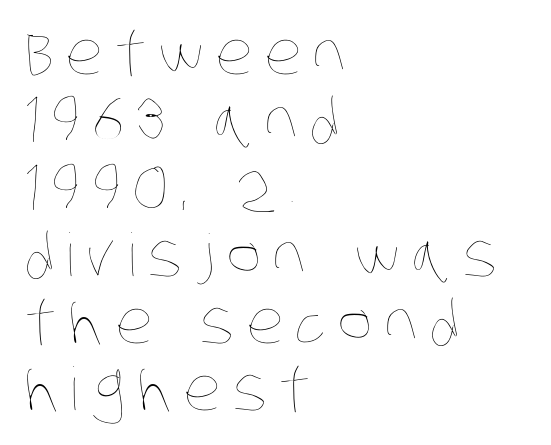
{"bold": "no", "weight": "thin", "width": "condensed", "stroke_contrast": "low", "x_height": "large", "monospaced": "no", "underline": "no", "align": "left", "line_spacing": "tight", "line_spacing_ratio": 1.14, "letter_spacing": "wide", "letter_spacing_em": 0.2, "glyph_px": 59}
